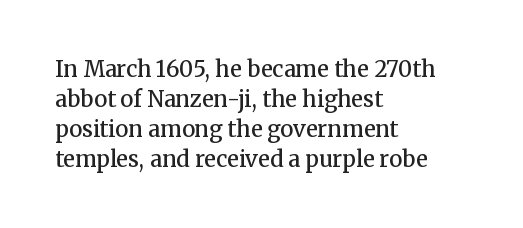
{"italic": "no", "bold": "semi", "underline": "no", "align": "left", "line_spacing": "normal", "line_spacing_ratio": 1.36, "letter_spacing": "normal", "letter_spacing_em": 0.0, "glyph_px": 22}
